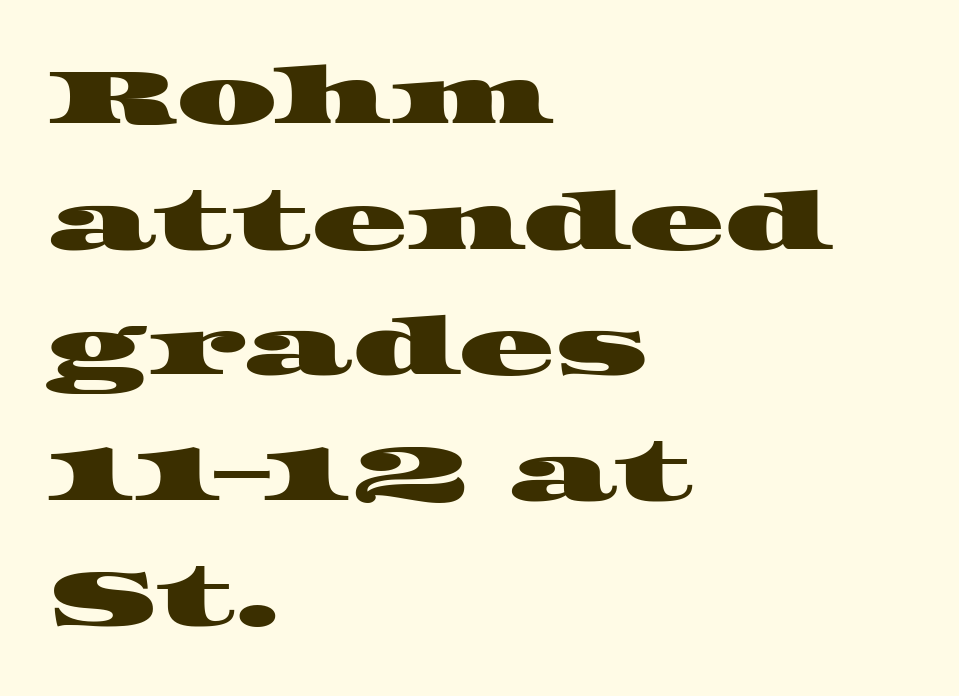
{"serif": "yes", "width": "wide", "stroke_contrast": "high", "x_height": "large", "monospaced": "no", "underline": "no", "align": "left", "line_spacing": "normal", "line_spacing_ratio": 1.57, "letter_spacing": "normal", "letter_spacing_em": 0.0, "glyph_px": 80}
